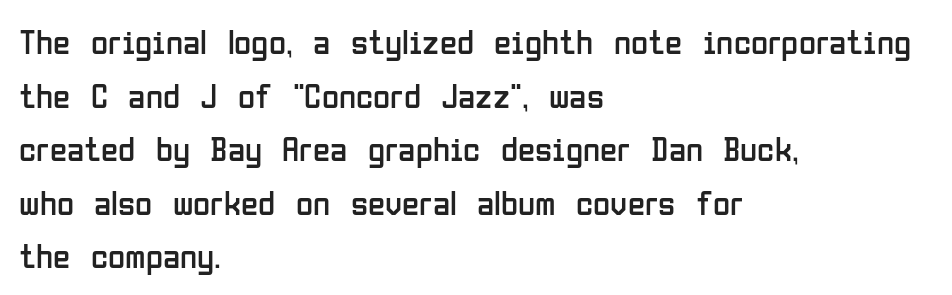
Is the type heavy? It reads as light-to-regular instead. Underline: absent. Here the designer chose a conventional face with non-uniform glyph widths. Regular leading.
